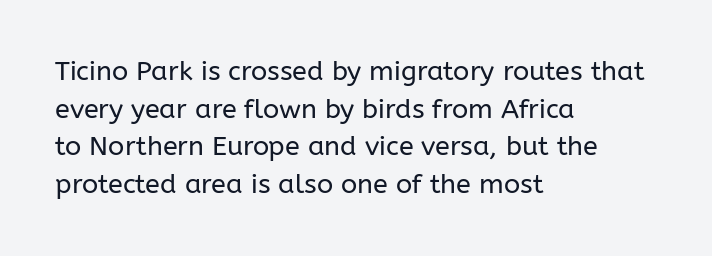
Q: Is the text bold? A: No.
Q: Is the text italic (slanted)? A: No, it is upright.
Q: Is the text underlined? A: No.
Q: How is the paragraph aligned? A: Left-aligned.
Q: Is the spacing between letters normal or unusually wide? A: Normal.
Q: Is the spacing between lines tight, normal or loose? A: Normal.
